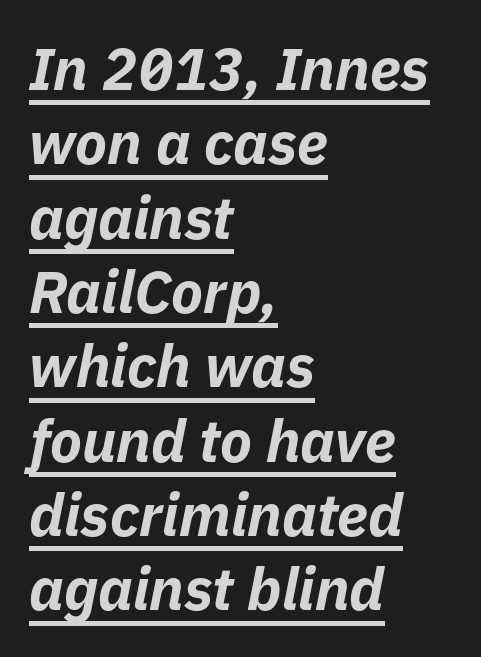
The image shows 59 px bold type, italic (leaning right); set left-aligned, normal line spacing (1.26x), normal letter spacing, underlined; low stroke contrast and a medium x-height.
